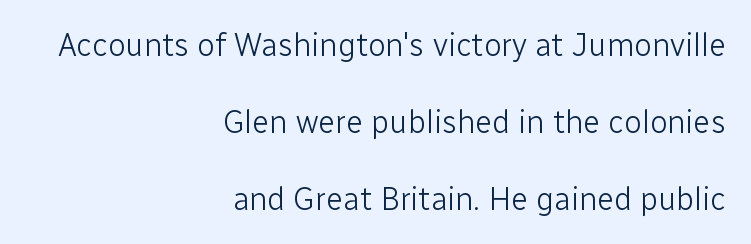
{"serif": "no", "italic": "no", "bold": "no", "weight": "light", "width": "normal", "stroke_contrast": "low", "x_height": "medium", "monospaced": "no", "underline": "no", "align": "right", "line_spacing": "loose", "line_spacing_ratio": 2.4, "letter_spacing": "normal", "letter_spacing_em": 0.0, "glyph_px": 32}
